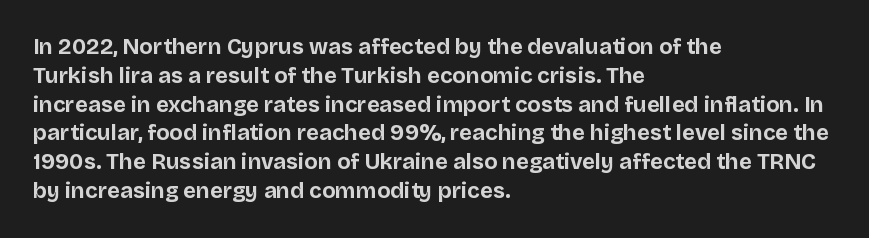
{"italic": "no", "bold": "yes", "underline": "no", "align": "left", "line_spacing": "normal", "line_spacing_ratio": 1.31, "letter_spacing": "normal", "letter_spacing_em": 0.0, "glyph_px": 22}
